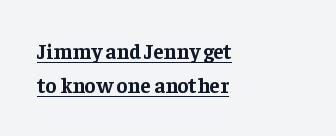
I'd describe the lettering as bold — thick and assertive. Do the letters lean? They stand straight. Has an underline been added? It has. Notice how the passage keeps a crisp vertical edge on the left only. Words appear dense and cohesive because spacing is normal.
